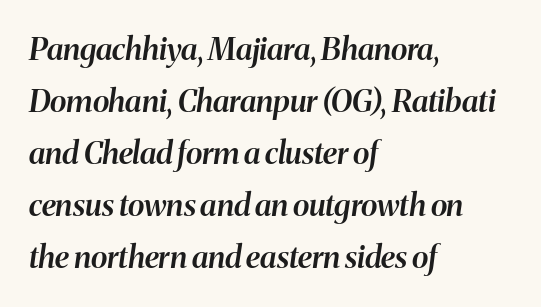
This rendering features lettering with no underline. The setting favours the left margin, as ordinary paragraphs usually do. Does the lettering tilt? It does — this is italic. Is there much room between lines? A standard amount, neither cramped nor airy.
